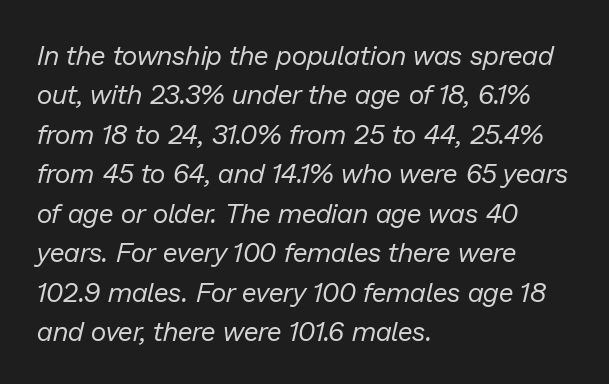
{"italic": "yes", "lean": "right", "slant_degrees": 13, "bold": "no", "underline": "no", "align": "left", "line_spacing": "normal", "line_spacing_ratio": 1.46, "letter_spacing": "normal", "letter_spacing_em": 0.0, "glyph_px": 27}
